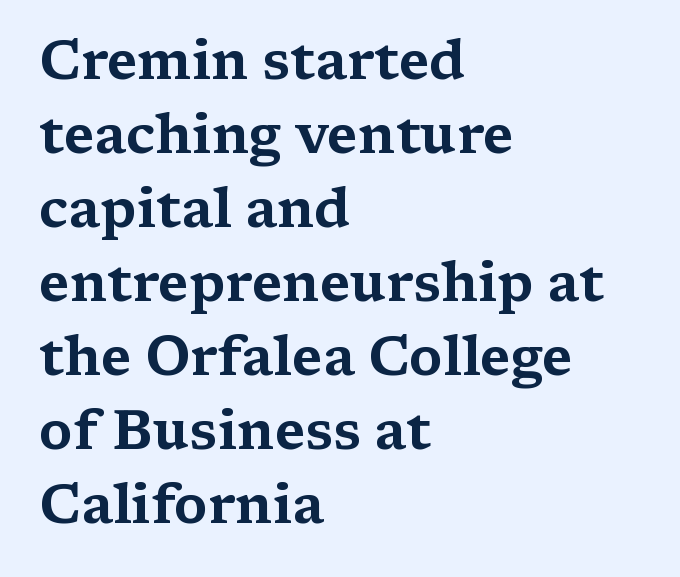
Just letters on the line, the space beneath them empty. The face used here is proportionally spaced, like ordinary book or web type. The ragged edge is on the right, which tells us the setting is flush left. Spacing between characters is what you'd get straight out of the box. Horizontal bands of white between lines are of average thickness.
